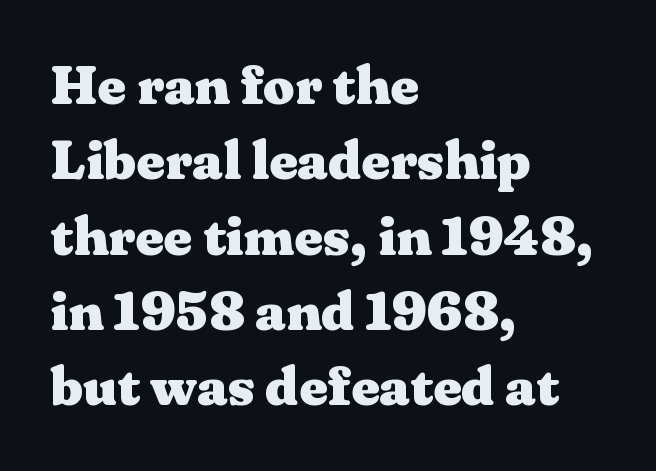
Q: Is the text bold? A: Yes.
Q: Is the text italic (slanted)? A: No, it is upright.
Q: Is the typeface a serif or a sans-serif typeface? A: Serif.
Q: Is the text underlined? A: No.
Q: How is the paragraph aligned? A: Left-aligned.
Q: Is the spacing between letters normal or unusually wide? A: Normal.
Q: Is the spacing between lines tight, normal or loose? A: Normal.
Q: Width (condensed, normal, or wide)? A: Wide.
Q: Stroke contrast? A: Medium.
Q: x-height? A: Medium.
Q: Monospaced? A: No.
